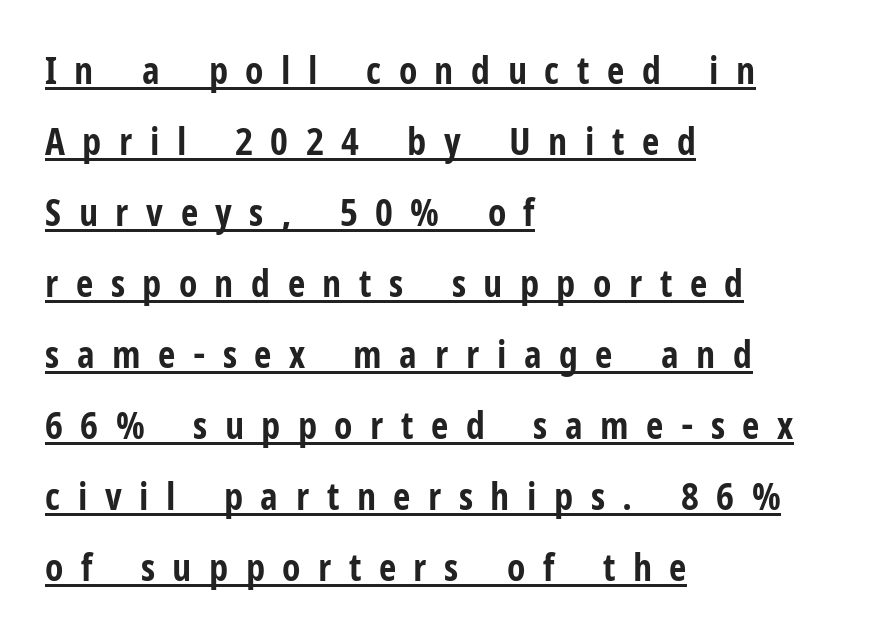
{"serif": "no", "italic": "no", "bold": "yes", "weight": "bold", "width": "condensed", "stroke_contrast": "low", "x_height": "medium", "monospaced": "no", "underline": "yes", "align": "left", "line_spacing_ratio": 1.87, "letter_spacing": "wide", "letter_spacing_em": 0.46, "glyph_px": 38}
